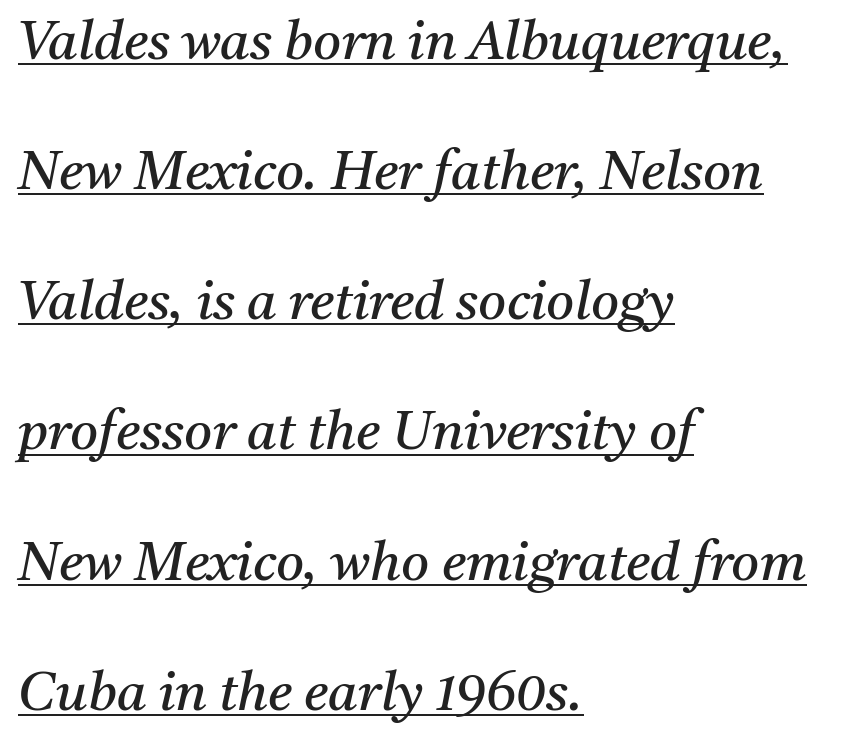
Would a proofreader flag this as italicized? Yes. A baseline rule has been typeset under these characters. The letterforms sit shoulder to shoulder at normal distance. The letters advance in unequal steps, a hallmark of proportional type. Unbolded letterforms with no extra heft.
